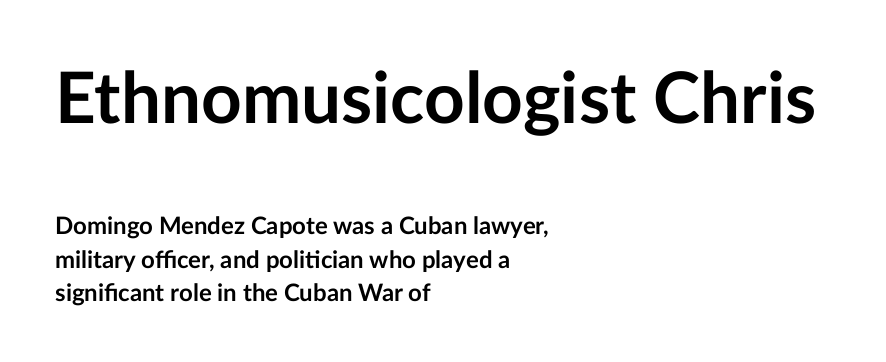
Q: Is the text bold? A: Yes.
Q: Is the text italic (slanted)? A: No, it is upright.
Q: Is the typeface a serif or a sans-serif typeface? A: Sans-serif.
Q: Is the text underlined? A: No.
Q: How is the paragraph aligned? A: Left-aligned.
Q: Is the spacing between letters normal or unusually wide? A: Normal.
Q: Is the spacing between lines tight, normal or loose? A: Normal.
Q: Which block of text is set in a larger size, the first (top) or the second (bottom)? A: The first (top) one.
Q: Width (condensed, normal, or wide)? A: Normal.
Q: Stroke contrast? A: Low.
Q: x-height? A: Medium.
Q: Monospaced? A: No.
